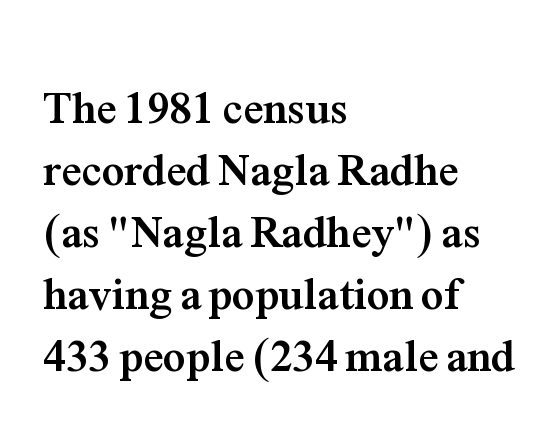
The image shows 45 px semibold serif type, upright; set left-aligned, normal line spacing (1.38x), normal letter spacing, not underlined; medium stroke contrast and a medium x-height.
